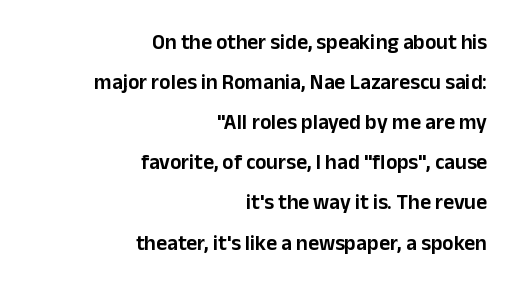
{"italic": "no", "underline": "no", "align": "right", "line_spacing": "loose", "line_spacing_ratio": 1.91, "letter_spacing": "normal", "letter_spacing_em": 0.0, "glyph_px": 21}
